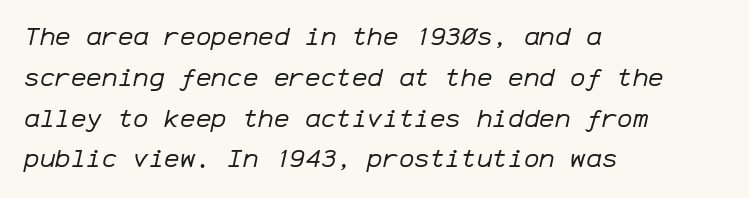
Nobody drew a line under any word here. Casual observation: everything's shoved over to the left. This sample keeps an unexceptional amount of space between lines. Look at the tracking — it's just the regular setting, nothing added. Compared with ordinary roman type, these characters are visibly tilted.
